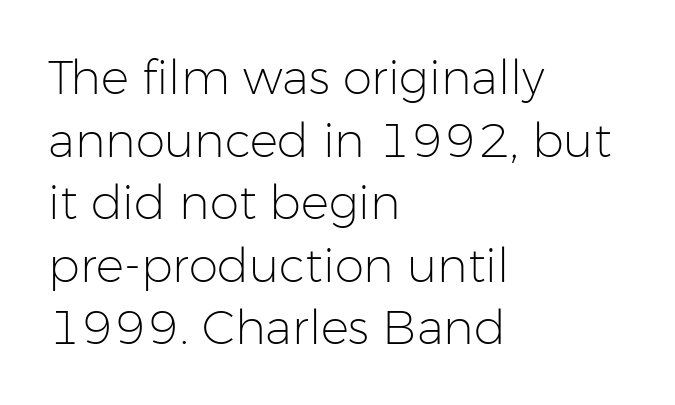
Bold? No — there's no thickening of the strokes. Quick note: underline off. Whoever set this chose a conventional vertical rhythm. The font family rendered here belongs to the sans-serif group. All the whitespace from short lines collects on the right. Tall strokes in this sample are plumb rather than angled.
